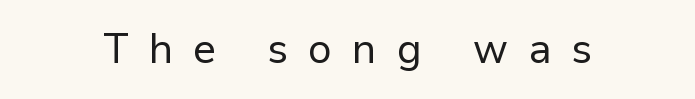
The typography opts for an upright posture over an oblique one. Centered paragraph, ragged on both sides. The area under the type is left untouched. No letter is thick-stroked: the sample isn't bold. A typesetter would call this heavily tracked-out type.
